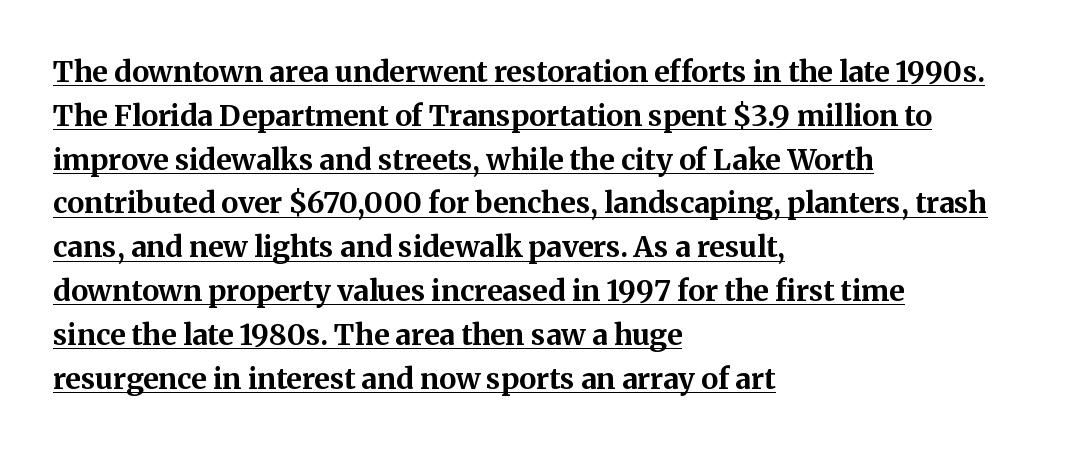
{"serif": "yes", "italic": "no", "bold": "yes", "weight": "bold", "width": "normal", "stroke_contrast": "medium", "x_height": "medium", "monospaced": "no", "underline": "yes", "align": "left", "line_spacing": "normal", "line_spacing_ratio": 1.51, "letter_spacing": "normal", "letter_spacing_em": 0.0, "glyph_px": 29}
